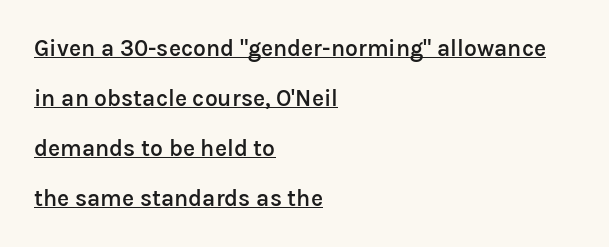
This is underlined copy, the kind a proofreader might mark for attention. Each new line begins a long way beneath the previous one. Ascenders rise straight up at ninety degrees. The sample has been set in demibold, a notch under bold.
